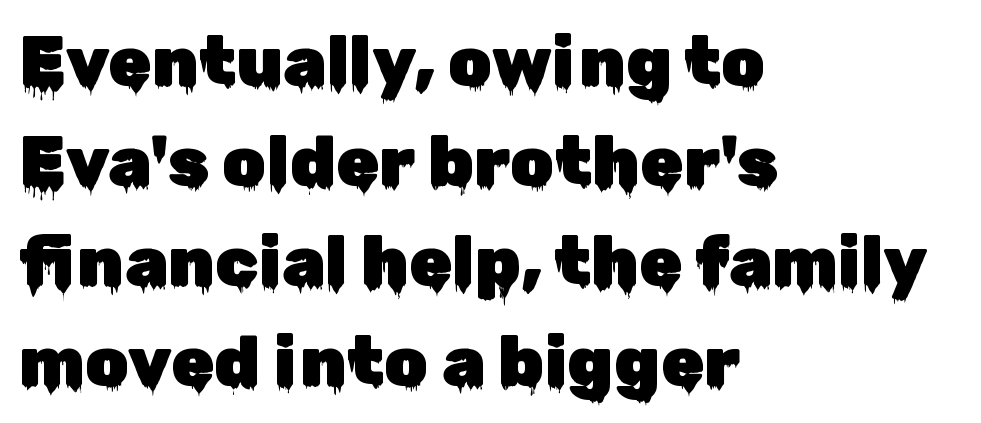
Q: Is the text italic (slanted)? A: No, it is upright.
Q: Is the typeface a serif or a sans-serif typeface? A: Sans-serif.
Q: Is the text underlined? A: No.
Q: How is the paragraph aligned? A: Left-aligned.
Q: Is the spacing between letters normal or unusually wide? A: Normal.
Q: Is the spacing between lines tight, normal or loose? A: Normal.
Q: Width (condensed, normal, or wide)? A: Normal.
Q: Stroke contrast? A: Low.
Q: x-height? A: Medium.
Q: Monospaced? A: No.
